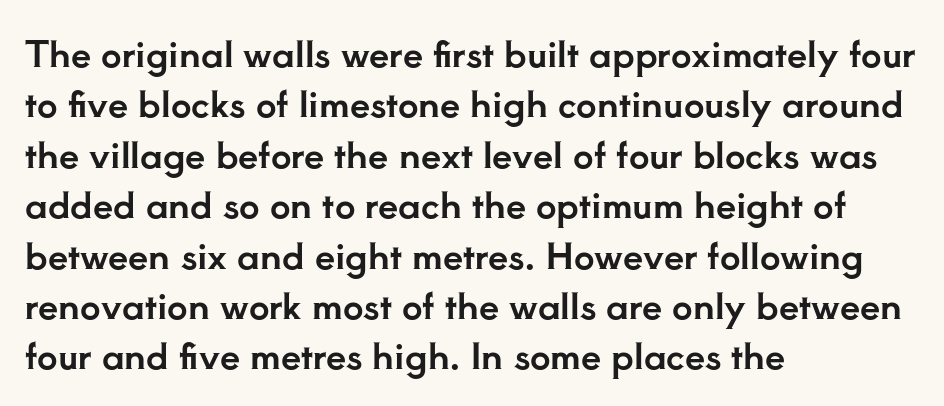
Q: Is the text italic (slanted)? A: No, it is upright.
Q: Is the typeface a serif or a sans-serif typeface? A: Serif.
Q: Is the text underlined? A: No.
Q: How is the paragraph aligned? A: Left-aligned.
Q: Is the spacing between letters normal or unusually wide? A: Normal.
Q: Is the spacing between lines tight, normal or loose? A: Normal.
Q: Width (condensed, normal, or wide)? A: Normal.
Q: Stroke contrast? A: Low.
Q: x-height? A: Small.
Q: Monospaced? A: No.
